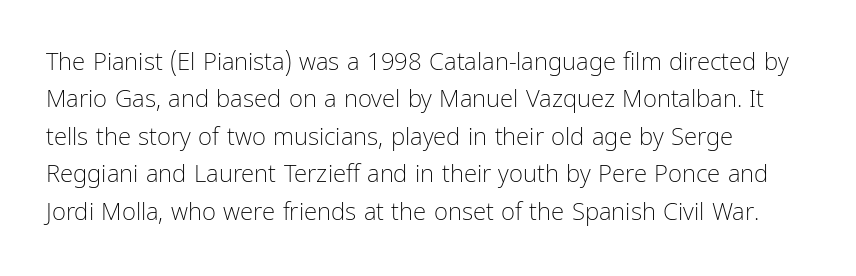
{"italic": "no", "bold": "no", "underline": "no", "align": "left", "line_spacing": "normal", "line_spacing_ratio": 1.56, "letter_spacing": "normal", "letter_spacing_em": 0.0, "glyph_px": 24}
